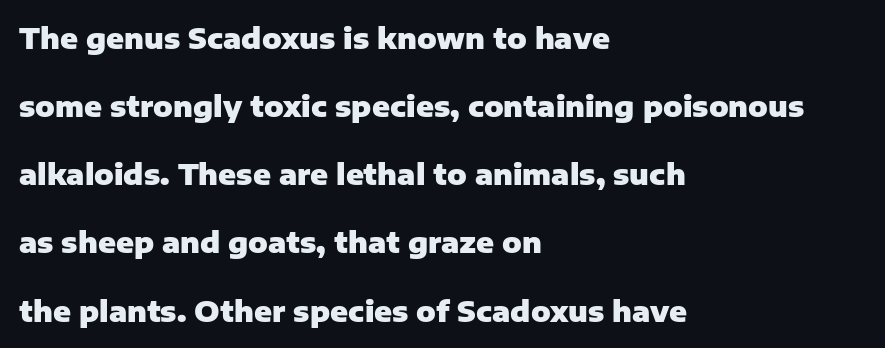
A classic flush-left, rag-right setting is used for this passage. If you measured baseline to baseline, you'd find a long distance. The gaps between neighbouring characters are ordinary and unremarkable. No feet cap the strokes, marking this as sans-serif type. The sample has been set heavy, in full bold. A typesetter would mark this as roman, not italic.
